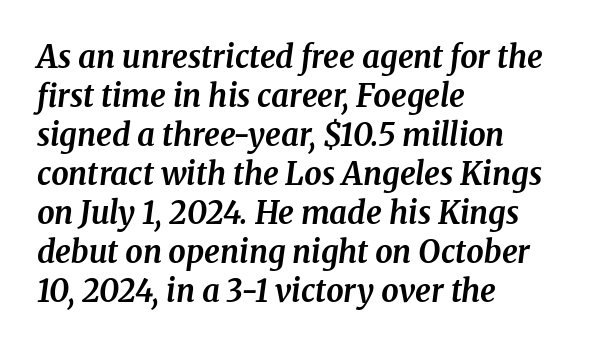
The glyphs look as if they've been sheared to an angle. Leading matches the norm, producing a regular column. The characters display serif detailing at their extremities. The typesetter chose a ragged-right arrangement here. These words are printed bold, with thick strokes throughout.
